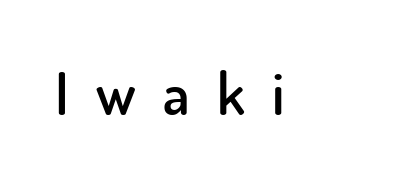
Q: Is the text bold? A: Semi-bold.
Q: Is the text italic (slanted)? A: No, it is upright.
Q: Is the typeface a serif or a sans-serif typeface? A: Sans-serif.
Q: Is the text underlined? A: No.
Q: Is the spacing between letters normal or unusually wide? A: Unusually wide.
Q: Width (condensed, normal, or wide)? A: Normal.
Q: Stroke contrast? A: Low.
Q: x-height? A: Small.
Q: Monospaced? A: No.
